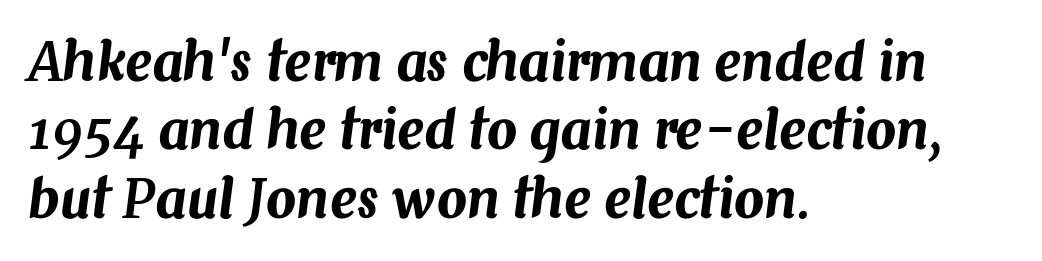
{"italic": "yes", "lean": "right", "slant_degrees": 7, "width": "normal", "stroke_contrast": "medium", "x_height": "medium", "monospaced": "no", "underline": "no", "align": "left", "line_spacing": "normal", "line_spacing_ratio": 1.29, "letter_spacing": "normal", "letter_spacing_em": 0.0, "glyph_px": 53}
